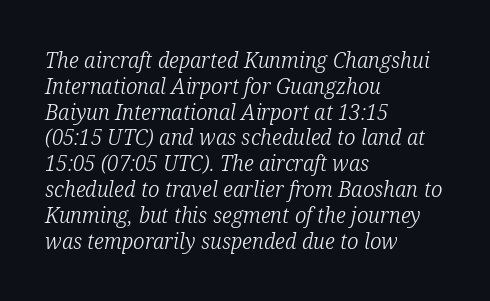
Q: Is the text bold? A: No.
Q: Is the text italic (slanted)? A: Yes, it leans right by about 12 degrees.
Q: Is the text underlined? A: No.
Q: How is the paragraph aligned? A: Left-aligned.
Q: Is the spacing between letters normal or unusually wide? A: Normal.
